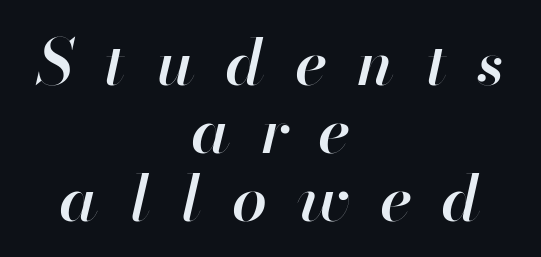
Notice the strokes are somewhat thickened but not fully heavy: this is a semibold. Where is the straight margin? There isn't one; the lines are centered. The rendering uses natural spacing where letterforms have individual widths. Substantial extra tracking has been applied to these lines. This sample trades vertical openness for compactness between lines. Unmarked baselines from the first word to the last.
